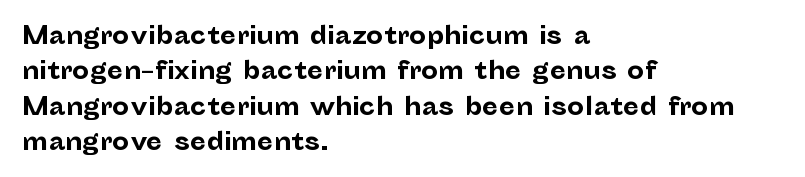
Q: Is the text bold? A: Yes.
Q: Is the text italic (slanted)? A: No, it is upright.
Q: Is the text underlined? A: No.
Q: How is the paragraph aligned? A: Left-aligned.
Q: Is the spacing between letters normal or unusually wide? A: Normal.
Q: Is the spacing between lines tight, normal or loose? A: Normal.
